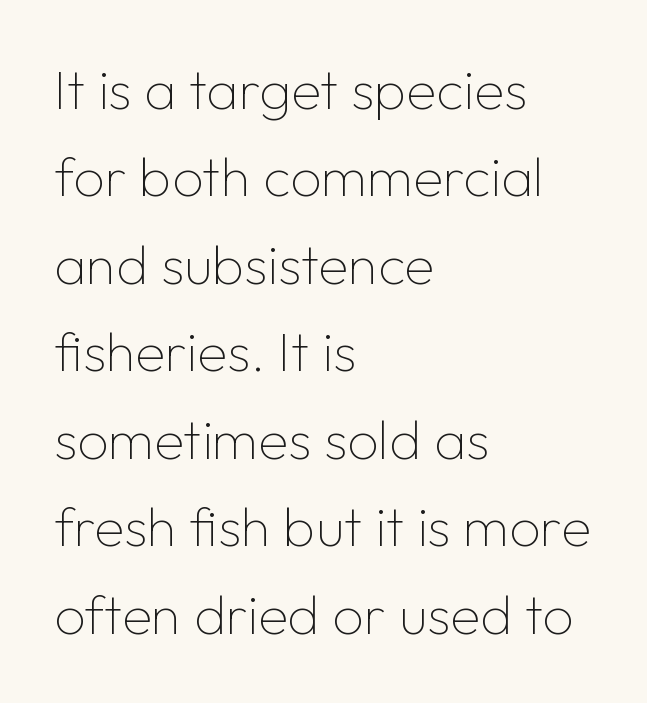
Italic? Not at all — the glyphs are vertical. Stems and bowls with no extra thickness — not bold. Type without underlining. The lines in this sample share a left origin and differ only in where they stop. Compared with typical paragraphs, the rows here are spaced about the same. This is sans-serif lettering, the kind often seen on screens and signage.
